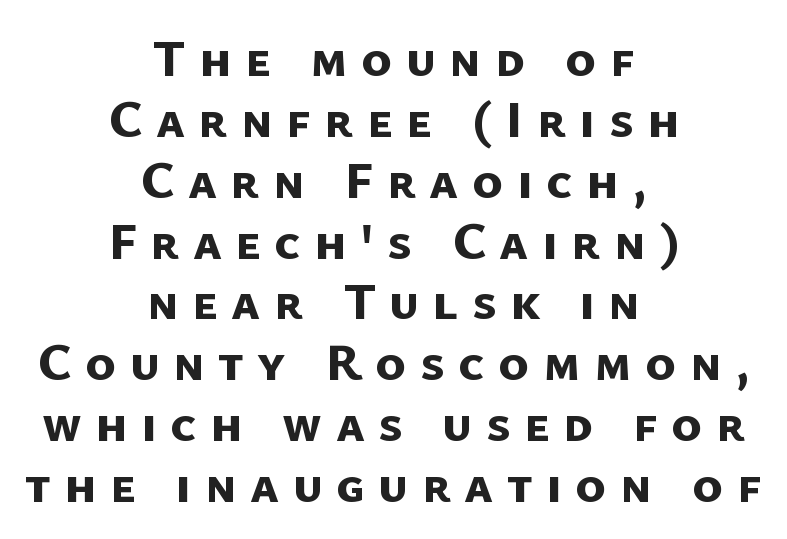
Q: Is the text bold? A: Yes.
Q: Is the typeface a serif or a sans-serif typeface? A: Sans-serif.
Q: Is the text underlined? A: No.
Q: How is the paragraph aligned? A: Centered.
Q: Is the spacing between letters normal or unusually wide? A: Unusually wide.
Q: Width (condensed, normal, or wide)? A: Normal.
Q: Stroke contrast? A: Low.
Q: x-height? A: Medium.
Q: Monospaced? A: No.
